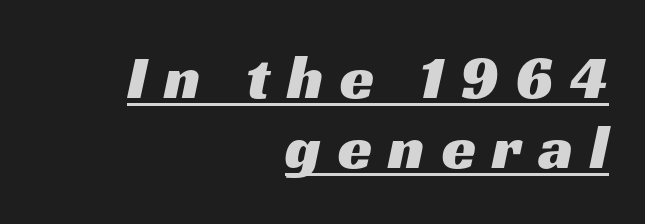
The image shows 62 px wide sans-serif type; set right-aligned, tight line spacing (1.13x), unusually wide letter spacing (+0.27 em), underlined; medium stroke contrast and a medium x-height.
